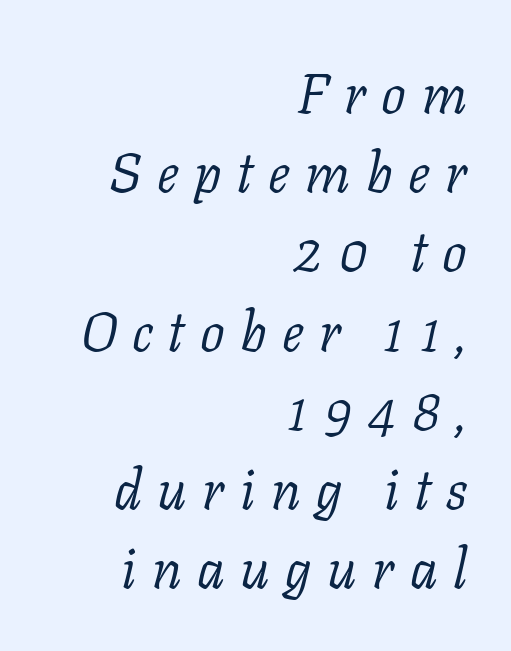
{"serif": "yes", "italic": "yes", "lean": "right", "slant_degrees": 11, "bold": "no", "weight": "light", "width": "normal", "stroke_contrast": "low", "x_height": "medium", "monospaced": "no", "underline": "no", "align": "right", "line_spacing": "normal", "line_spacing_ratio": 1.44, "letter_spacing": "wide", "letter_spacing_em": 0.28, "glyph_px": 55}
